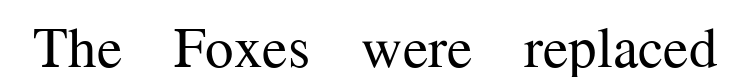
{"serif": "yes", "italic": "no", "bold": "no", "weight": "regular", "width": "normal", "stroke_contrast": "medium", "x_height": "medium", "monospaced": "no", "underline": "no", "letter_spacing": "normal", "letter_spacing_em": 0.0, "glyph_px": 57}
